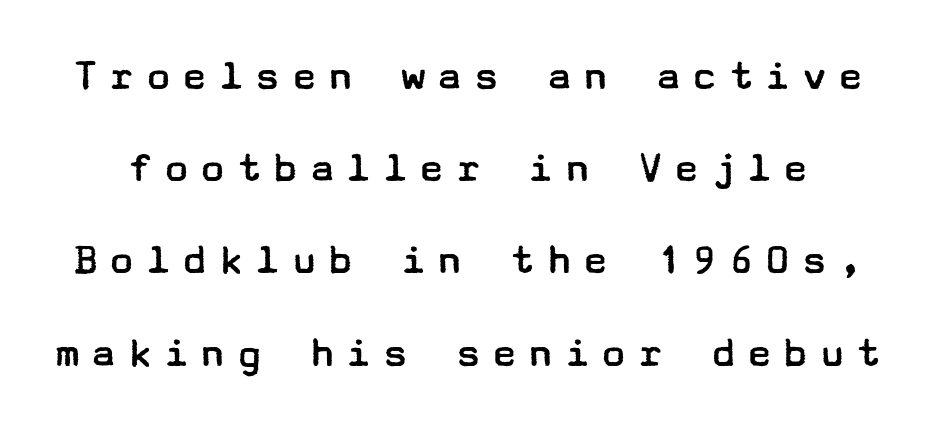
The image shows 45 px regular-weight, wide sans-serif type, upright; set loose line spacing (2.05x), unusually wide letter spacing (+0.21 em), not underlined; low stroke contrast and a medium x-height.
